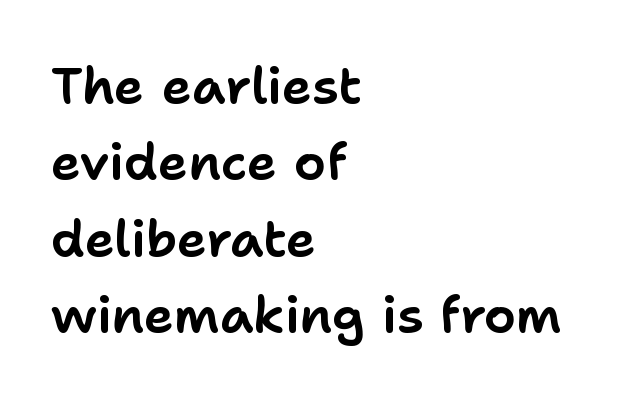
Q: Is the text italic (slanted)? A: No, it is upright.
Q: Is the typeface a serif or a sans-serif typeface? A: Sans-serif.
Q: Is the text underlined? A: No.
Q: How is the paragraph aligned? A: Left-aligned.
Q: Is the spacing between letters normal or unusually wide? A: Normal.
Q: Is the spacing between lines tight, normal or loose? A: Normal.
Q: Width (condensed, normal, or wide)? A: Normal.
Q: Stroke contrast? A: Low.
Q: x-height? A: Medium.
Q: Monospaced? A: No.
